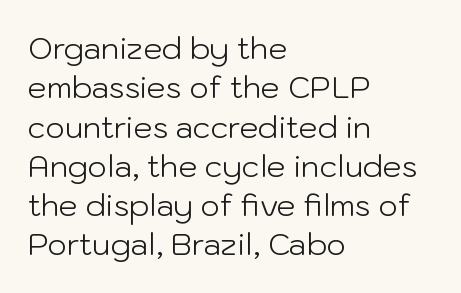
Anything drawn beneath the words? Only blank space. The rendering shows plain stroke endings on the letterforms — a sans-serif design. This rendering uses left alignment, leaving the right contour irregular. These lines were composed using upright roman letters. The letters advance in unequal steps, a hallmark of proportional type.
